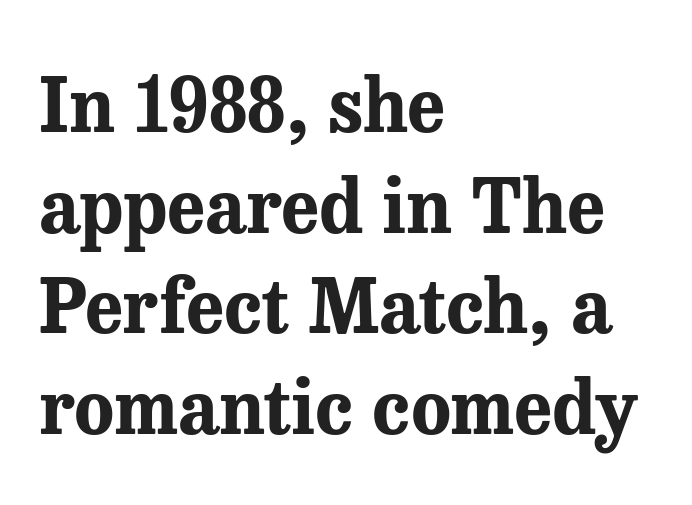
The image shows 74 px bold serif type, upright; set left-aligned, normal line spacing (1.36x), normal letter spacing, not underlined; medium stroke contrast and a medium x-height.
